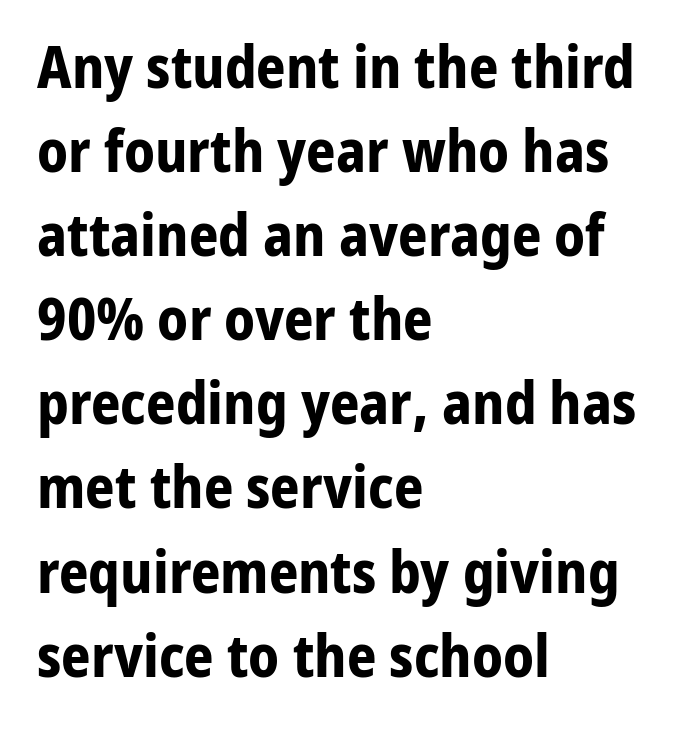
{"serif": "no", "italic": "no", "bold": "yes", "weight": "bold", "width": "normal", "stroke_contrast": "low", "x_height": "medium", "monospaced": "no", "underline": "no", "align": "left", "line_spacing": "normal", "line_spacing_ratio": 1.45, "letter_spacing": "normal", "letter_spacing_em": 0.0, "glyph_px": 58}
